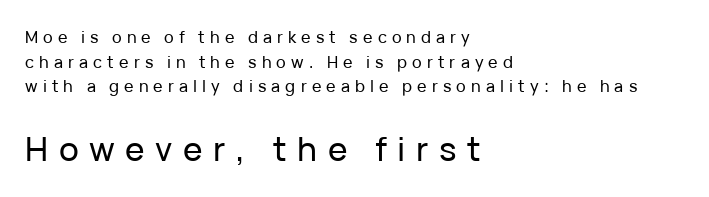
The image shows 33 px sans-serif type, upright; set left-aligned, normal line spacing (1.54x), unusually wide letter spacing (+0.32 em), not underlined; the second (bottom) block is 2.06x larger; low stroke contrast and a medium x-height.
